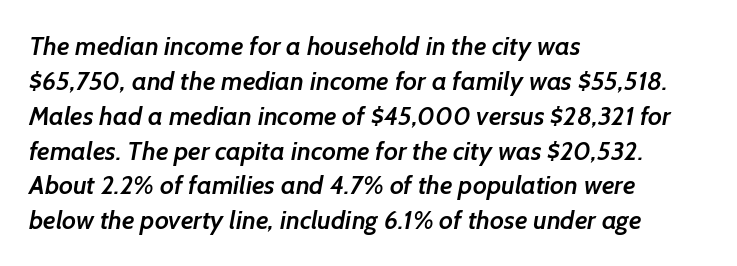
Every letter is mildly thick-stroked: semibold rather than bold. The passage shown is not underscored anywhere. Normally led — the rows are evenly, conventionally spaced. Each word holds together tightly as a unit, with standard inter-letter gaps. One-word summary of the alignment: left.
